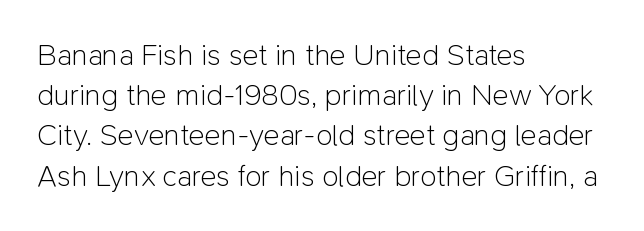
Q: Is the text bold? A: No.
Q: Is the text italic (slanted)? A: No, it is upright.
Q: Is the typeface a serif or a sans-serif typeface? A: Sans-serif.
Q: Is the text underlined? A: No.
Q: How is the paragraph aligned? A: Left-aligned.
Q: Is the spacing between letters normal or unusually wide? A: Normal.
Q: Is the spacing between lines tight, normal or loose? A: Normal.
Q: Width (condensed, normal, or wide)? A: Normal.
Q: Stroke contrast? A: Low.
Q: x-height? A: Medium.
Q: Monospaced? A: No.
